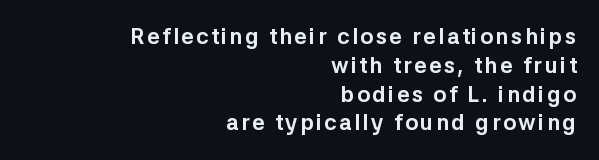
Q: Is the text bold? A: Yes.
Q: Is the text italic (slanted)? A: No, it is upright.
Q: Is the text underlined? A: No.
Q: How is the paragraph aligned? A: Right-aligned.
Q: Is the spacing between lines tight, normal or loose? A: Normal.
